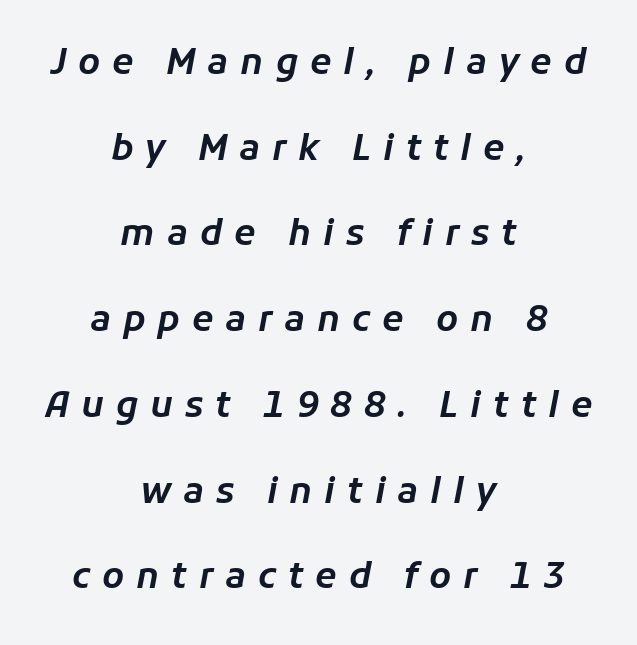
{"italic": "yes", "lean": "right", "slant_degrees": 11, "width": "normal", "stroke_contrast": "low", "x_height": "medium", "monospaced": "no", "underline": "no", "align": "center", "line_spacing": "loose", "line_spacing_ratio": 2.45, "letter_spacing": "wide", "letter_spacing_em": 0.34, "glyph_px": 35}
